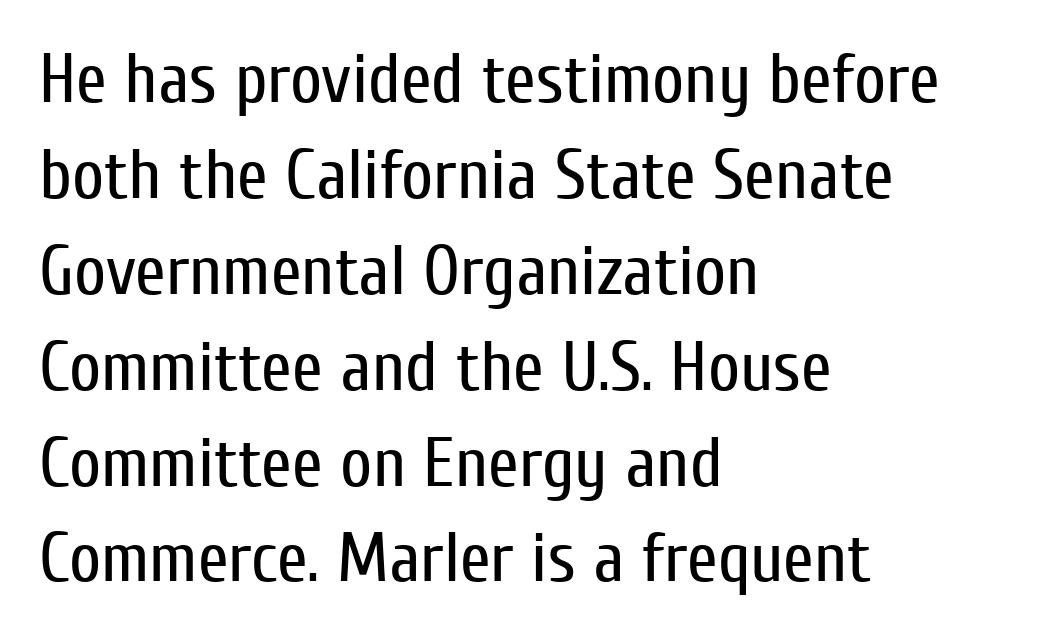
{"serif": "no", "italic": "no", "bold": "no", "weight": "regular", "width": "condensed", "stroke_contrast": "low", "x_height": "medium", "monospaced": "no", "underline": "no", "align": "left", "line_spacing": "normal", "line_spacing_ratio": 1.37, "letter_spacing": "normal", "letter_spacing_em": 0.0, "glyph_px": 70}
